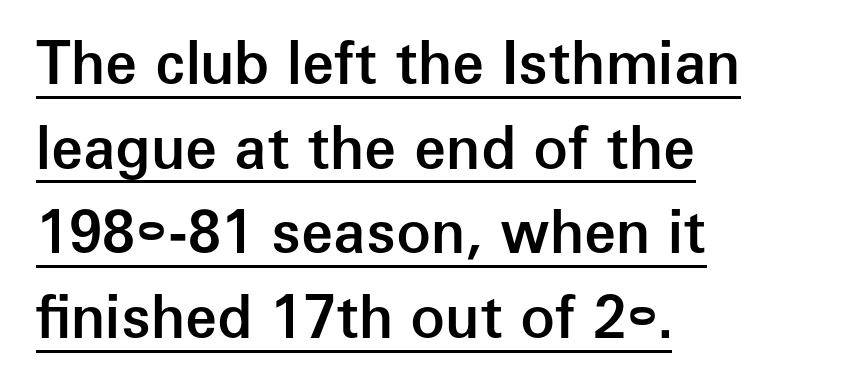
The image shows 58 px semibold sans-serif type, upright; set left-aligned, normal line spacing (1.46x), normal letter spacing, underlined; low stroke contrast and a medium x-height.
